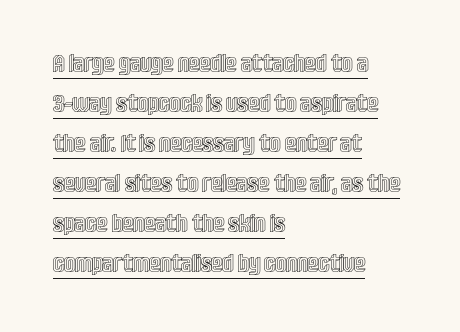
Q: Is the text italic (slanted)? A: No, it is upright.
Q: Is the text underlined? A: Yes.
Q: How is the paragraph aligned? A: Left-aligned.
Q: Is the spacing between letters normal or unusually wide? A: Normal.
Q: Is the spacing between lines tight, normal or loose? A: Normal.
